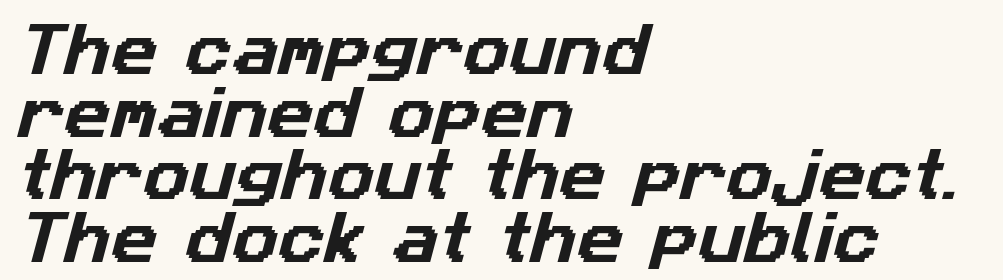
Is this a sans? Yes — the strokes have no serifs. Character widths vary here, with narrow letters taking less room than wide ones. Line starts are locked; line ends wander. Observe the ordinary spacing: letters are neighbours, not strangers. Leading is clearly below the norm, producing a dense column.
